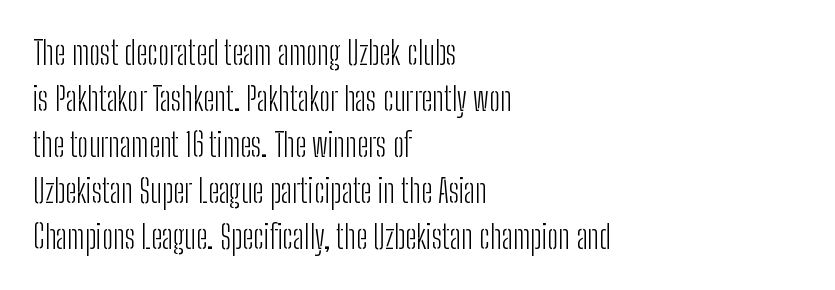
{"serif": "no", "italic": "no", "bold": "no", "weight": "light", "width": "condensed", "stroke_contrast": "low", "x_height": "medium", "monospaced": "no", "underline": "no", "align": "left", "line_spacing": "normal", "line_spacing_ratio": 1.44, "letter_spacing": "normal", "letter_spacing_em": 0.0, "glyph_px": 32}
